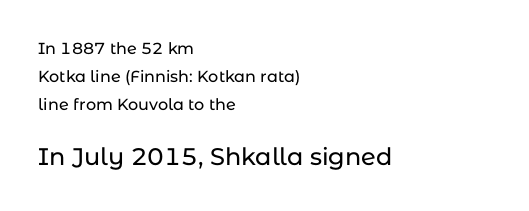
{"italic": "no", "underline": "no", "align": "left", "line_spacing_ratio": 1.75, "letter_spacing": "normal", "letter_spacing_em": 0.0, "larger_block": "second", "size_ratio": 1.5, "glyph_px": 24}
